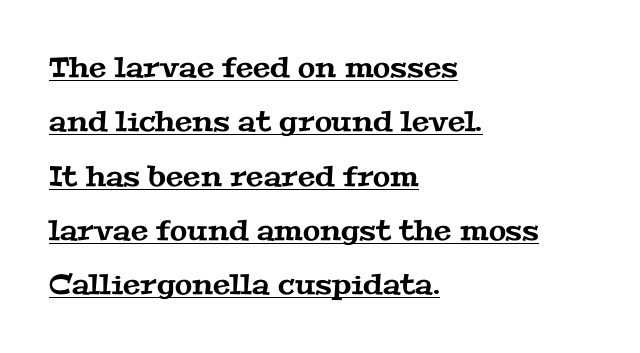
Q: Is the typeface a serif or a sans-serif typeface? A: Serif.
Q: Is the text underlined? A: Yes.
Q: How is the paragraph aligned? A: Left-aligned.
Q: Is the spacing between letters normal or unusually wide? A: Normal.
Q: Is the spacing between lines tight, normal or loose? A: Loose.
Q: Width (condensed, normal, or wide)? A: Wide.
Q: Stroke contrast? A: Medium.
Q: x-height? A: Medium.
Q: Monospaced? A: No.
